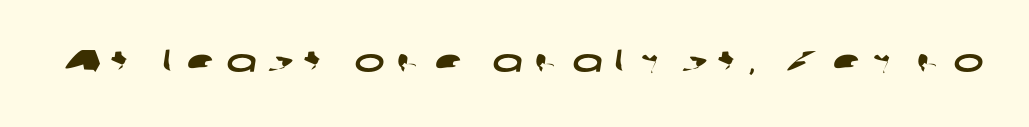
Q: Is the typeface a serif or a sans-serif typeface? A: Sans-serif.
Q: Is the text underlined? A: No.
Q: Is the spacing between letters normal or unusually wide? A: Unusually wide.
Q: Width (condensed, normal, or wide)? A: Wide.
Q: Stroke contrast? A: Low.
Q: x-height? A: Medium.
Q: Monospaced? A: No.
